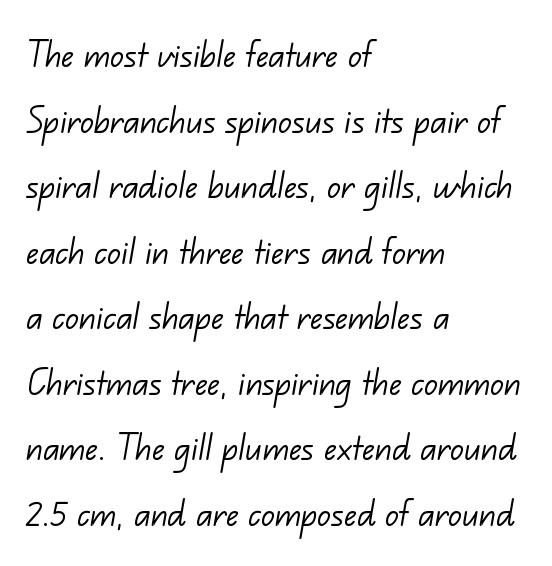
Q: Is the text bold? A: No.
Q: Is the typeface a serif or a sans-serif typeface? A: Sans-serif.
Q: Is the text underlined? A: No.
Q: How is the paragraph aligned? A: Left-aligned.
Q: Is the spacing between letters normal or unusually wide? A: Normal.
Q: Is the spacing between lines tight, normal or loose? A: Normal.
Q: Width (condensed, normal, or wide)? A: Normal.
Q: Stroke contrast? A: Low.
Q: x-height? A: Small.
Q: Monospaced? A: No.
